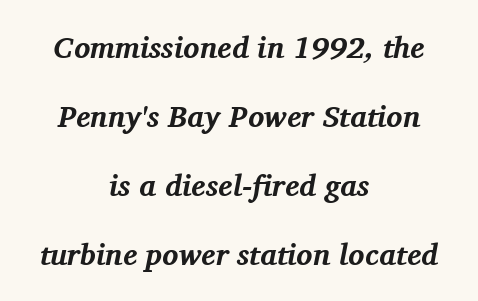
The image shows 30 px bold serif type, italic (leaning right); set centered, loose line spacing (2.3x), normal letter spacing, not underlined; medium stroke contrast and a medium x-height.
